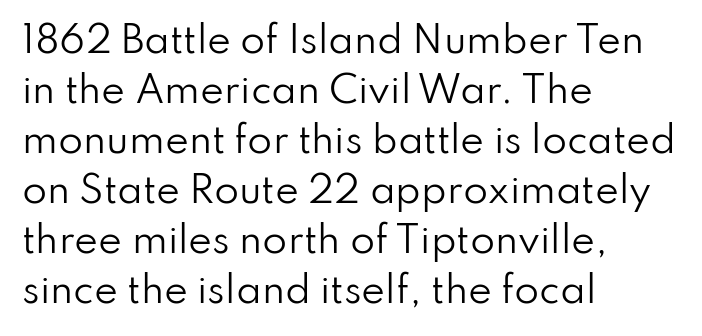
Each letter's strokes conclude bluntly, with no projecting serifs. Every stem runs plumb, perpendicular to the baseline. These lines stack with their left ends in a neat column. Letter spacing: default. The cut favours lightness, reaching ordinary text weight at its darkest. A typesetter would call this proportional, since set widths differ per character.
